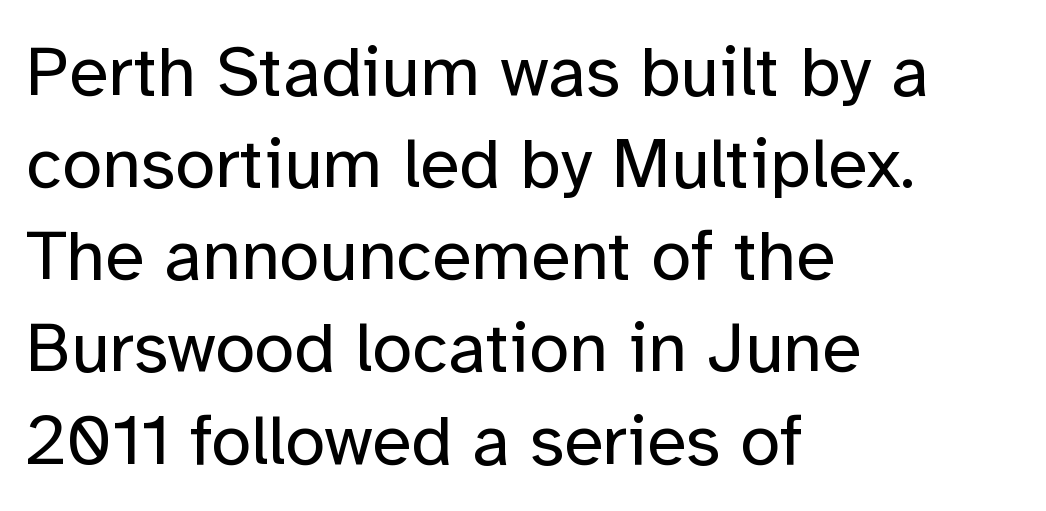
Q: Is the text bold? A: No.
Q: Is the text italic (slanted)? A: No, it is upright.
Q: Is the typeface a serif or a sans-serif typeface? A: Sans-serif.
Q: Is the text underlined? A: No.
Q: How is the paragraph aligned? A: Left-aligned.
Q: Is the spacing between letters normal or unusually wide? A: Normal.
Q: Is the spacing between lines tight, normal or loose? A: Normal.
Q: Width (condensed, normal, or wide)? A: Normal.
Q: Stroke contrast? A: Low.
Q: x-height? A: Medium.
Q: Monospaced? A: No.
